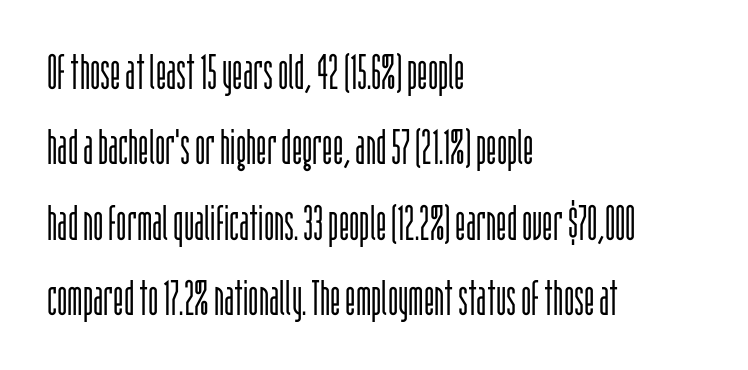
Stems here are at most as thick as an everyday book face. Rows of type keep a routine distance in the vertical direction. Varying glyph widths throughout — classic text-font behaviour. Check where the strokes stop: nothing finishes them off — pure sans. Default kerning and tracking; the words read as compact shapes.
